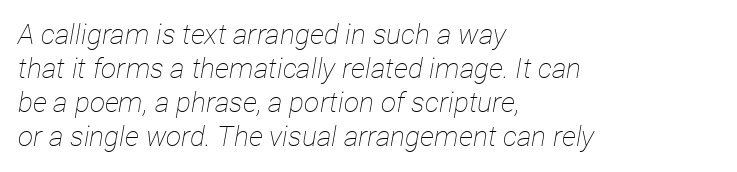
{"italic": "yes", "lean": "right", "slant_degrees": 12, "bold": "no", "weight": "thin", "width": "condensed", "stroke_contrast": "low", "x_height": "medium", "monospaced": "no", "underline": "no", "align": "left", "line_spacing_ratio": 1.22, "letter_spacing": "normal", "letter_spacing_em": 0.0, "glyph_px": 28}
